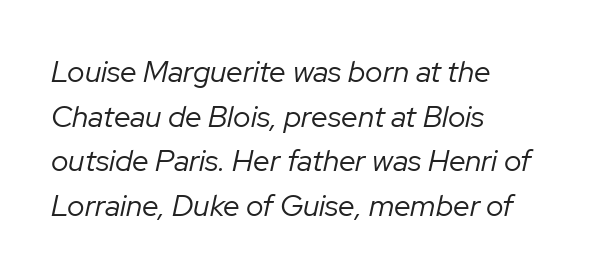
The rendering uses natural spacing where letterforms have individual widths. Words appear dense and cohesive because spacing is normal. Just letters on the line, the space beneath them empty. No chunkiness to these letters — they're not bold.
